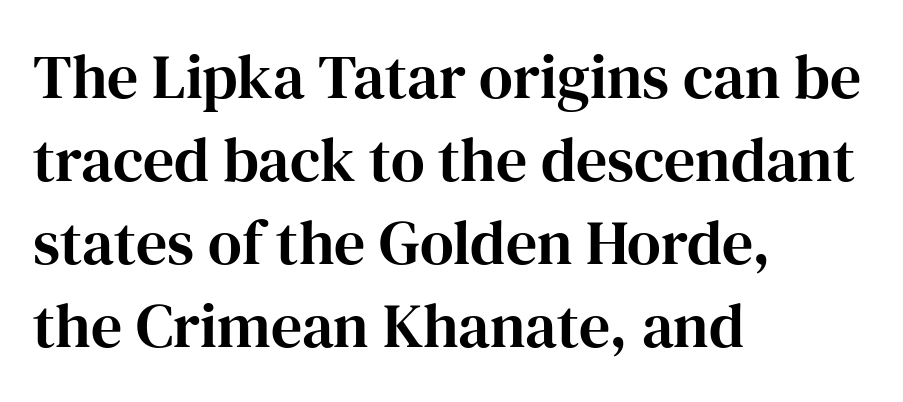
{"serif": "yes", "italic": "no", "width": "normal", "stroke_contrast": "high", "x_height": "medium", "monospaced": "no", "underline": "no", "align": "left", "line_spacing": "normal", "line_spacing_ratio": 1.34, "letter_spacing": "normal", "letter_spacing_em": 0.0, "glyph_px": 62}
